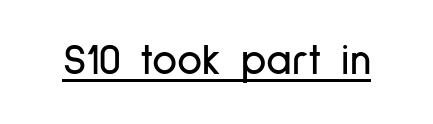
The image shows 43 px condensed sans-serif type, upright; set normal letter spacing, underlined; low stroke contrast and a medium x-height.
